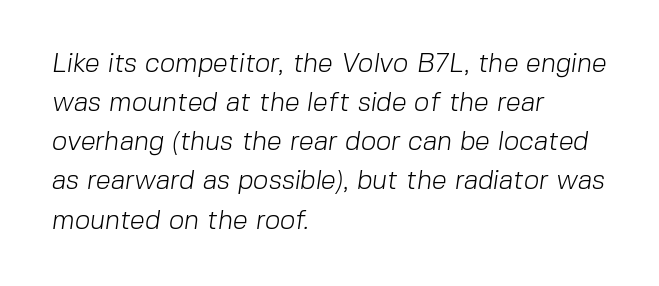
The rows are spaced the way most documents space them. Compared with typical body copy, the letter spacing here is the same. Heaviness? Minimal to ordinary, like unemphasized prose. The strip under each line holds only bare page.
